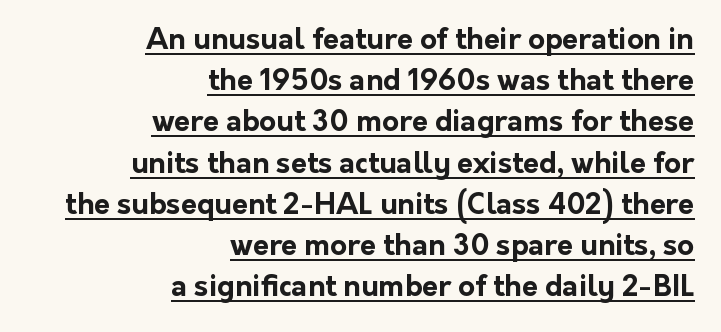
{"serif": "no", "italic": "no", "bold": "yes", "weight": "bold", "width": "normal", "stroke_contrast": "low", "x_height": "medium", "monospaced": "no", "underline": "yes", "align": "right", "line_spacing": "normal", "line_spacing_ratio": 1.42, "letter_spacing": "normal", "letter_spacing_em": 0.0, "glyph_px": 29}
